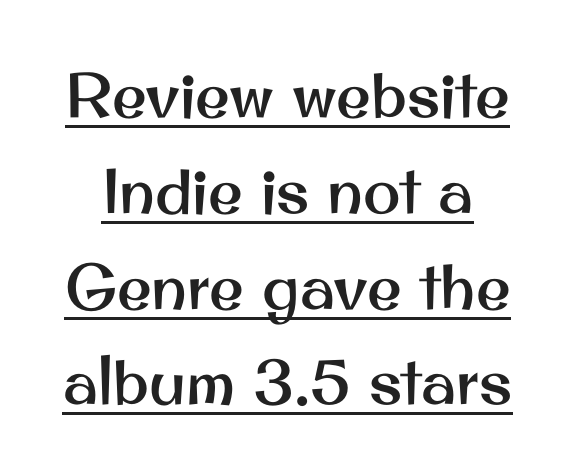
The image shows 63 px sans-serif type, upright; set normal line spacing (1.52x), normal letter spacing, underlined; medium stroke contrast and a small x-height.
